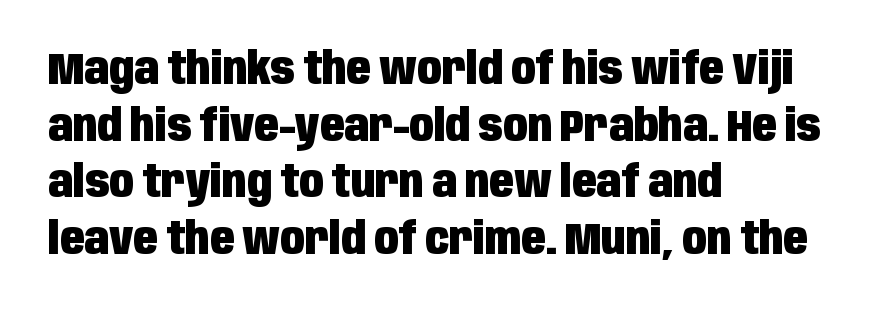
The image shows 45 px heavy, condensed sans-serif type, upright; set left-aligned, normal line spacing (1.26x), normal letter spacing, not underlined; low stroke contrast and a large x-height.
